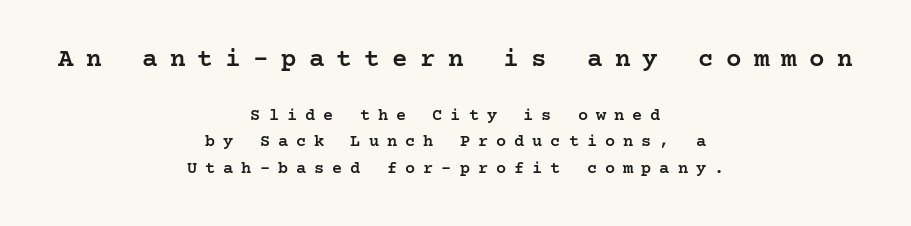
Beneath every word, the page is bare. Which of the two is more prominent by size? The first, at the top. Is there much room between lines? A standard amount, neither cramped nor airy. The rag falls on both sides of this text block equally. This sample uses an upright cut, with every glyph sitting square on the baseline. Compared with an ordinary text face, these strokes are moderately heavier — a semibold.
